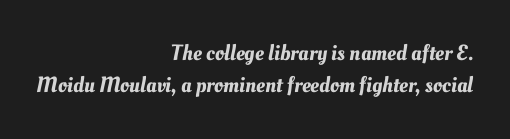
The image shows 22 px text type; set right-aligned, normal line spacing (1.47x), normal letter spacing, not underlined.
